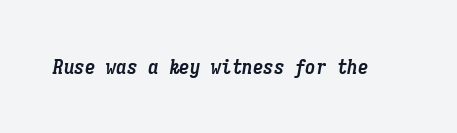
The image shows 21 px bold type, italic (leaning right); set normal letter spacing, not underlined.
